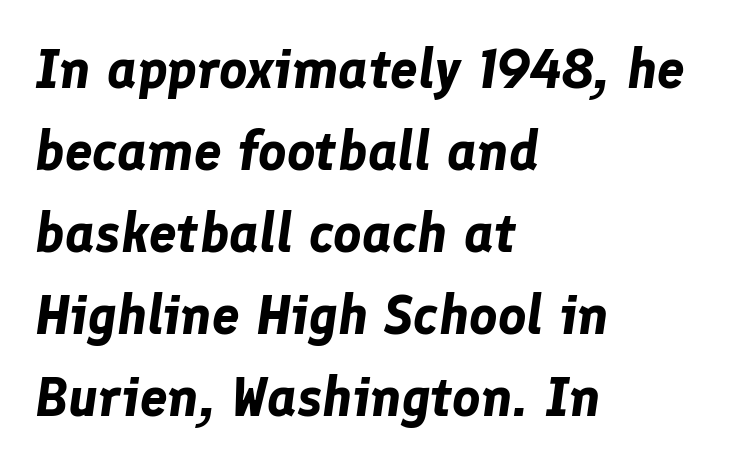
Q: Is the text bold? A: Yes.
Q: Is the text italic (slanted)? A: Yes, it leans right by about 8 degrees.
Q: Is the text underlined? A: No.
Q: How is the paragraph aligned? A: Left-aligned.
Q: Is the spacing between letters normal or unusually wide? A: Normal.
Q: Is the spacing between lines tight, normal or loose? A: Normal.
Q: Width (condensed, normal, or wide)? A: Normal.
Q: Stroke contrast? A: Low.
Q: x-height? A: Medium.
Q: Monospaced? A: No.
